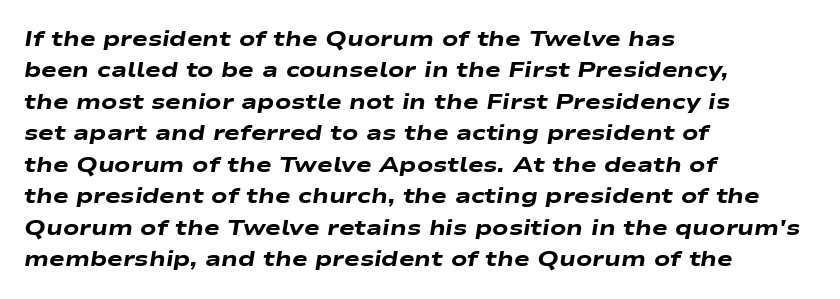
Q: Is the text bold? A: Yes.
Q: Is the text italic (slanted)? A: Yes, it leans right by about 9 degrees.
Q: Is the text underlined? A: No.
Q: How is the paragraph aligned? A: Left-aligned.
Q: Is the spacing between letters normal or unusually wide? A: Normal.
Q: Is the spacing between lines tight, normal or loose? A: Normal.
